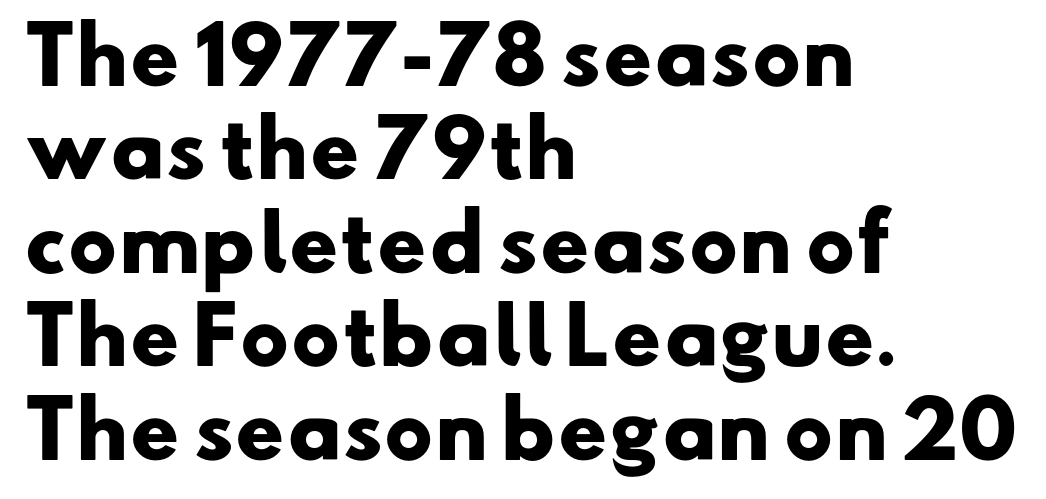
You could not count columns in this text — the font is proportionally spaced. Bold? Absolutely — the strokes are thick and heavy. Caption: standard tracking, unaltered. Left-aligned paragraph, ragged on the right. This sample uses a sans-serif face.
